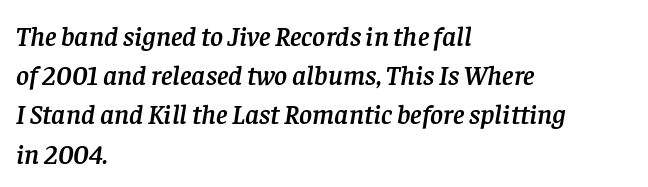
{"serif": "yes", "italic": "yes", "lean": "right", "slant_degrees": 8, "width": "normal", "stroke_contrast": "low", "x_height": "large", "monospaced": "no", "underline": "no", "align": "left", "line_spacing": "normal", "line_spacing_ratio": 1.4, "letter_spacing": "normal", "letter_spacing_em": 0.0, "glyph_px": 28}
